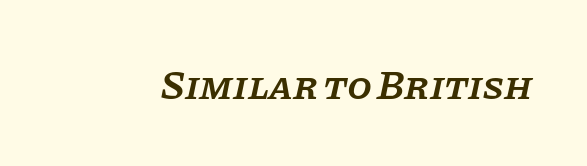
Q: Is the text bold? A: Semi-bold.
Q: Is the text italic (slanted)? A: Yes, it leans right by about 11 degrees.
Q: Is the typeface a serif or a sans-serif typeface? A: Serif.
Q: Is the text underlined? A: No.
Q: Is the spacing between letters normal or unusually wide? A: Normal.
Q: Width (condensed, normal, or wide)? A: Normal.
Q: Stroke contrast? A: Low.
Q: x-height? A: Large.
Q: Monospaced? A: No.
